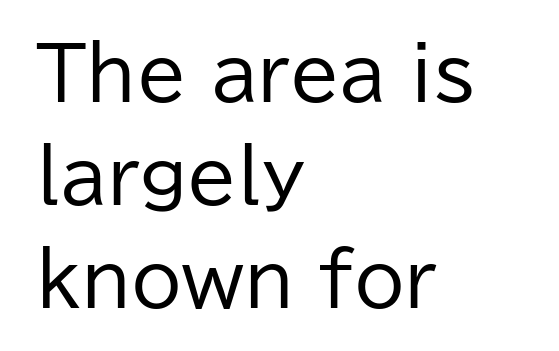
The image shows 72 px regular-weight sans-serif type, upright; set left-aligned, normal line spacing (1.43x), normal letter spacing, not underlined; low stroke contrast and a medium x-height.
